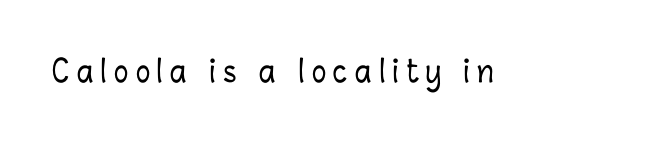
The image shows 30 px condensed type, upright; set unusually wide letter spacing (+0.25 em), not underlined; low stroke contrast and a medium x-height.
